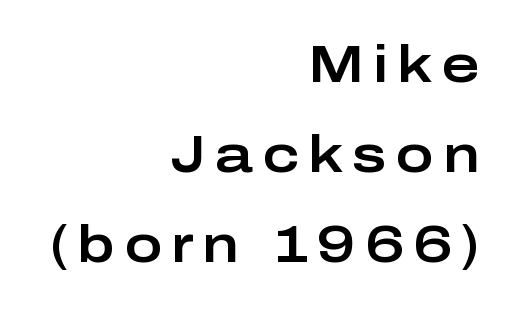
Every character sits straight up, as roman type does. Each letter keeps its own natural width here, so spacing adapts to shape. No feet cap the strokes, marking this as sans-serif type. Any mark beneath the type? The region is blank. The setting favours the right margin, as signatures and pull-quotes sometimes do.
